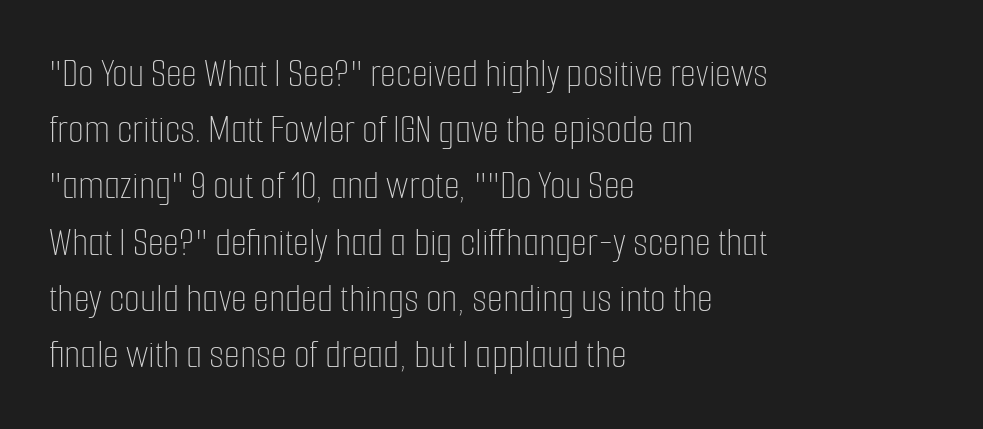
Leading matches the norm, producing a regular column. What stands out about the letter spacing? Nothing — it is the standard amount. Typeset ragged right — the left edge is the straight one. Ascenders rise straight up at ninety degrees. Do the characters align in a grid? No, the font is proportional.
